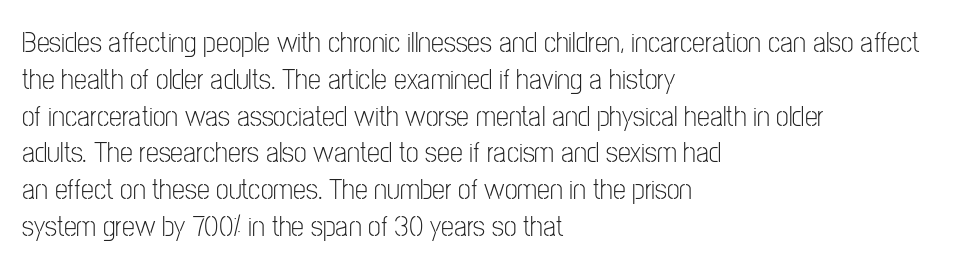
{"serif": "no", "italic": "no", "bold": "no", "weight": "light", "width": "condensed", "stroke_contrast": "low", "x_height": "medium", "monospaced": "no", "underline": "no", "align": "left", "line_spacing": "normal", "line_spacing_ratio": 1.27, "letter_spacing": "normal", "letter_spacing_em": 0.0, "glyph_px": 29}
